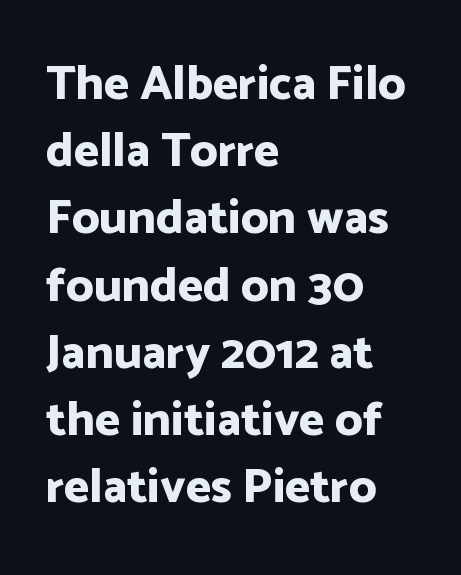
Q: Is the text bold? A: Yes.
Q: Is the text italic (slanted)? A: No, it is upright.
Q: Is the typeface a serif or a sans-serif typeface? A: Sans-serif.
Q: Is the text underlined? A: No.
Q: How is the paragraph aligned? A: Left-aligned.
Q: Is the spacing between letters normal or unusually wide? A: Normal.
Q: Is the spacing between lines tight, normal or loose? A: Normal.
Q: Width (condensed, normal, or wide)? A: Normal.
Q: Stroke contrast? A: Low.
Q: x-height? A: Medium.
Q: Monospaced? A: No.
